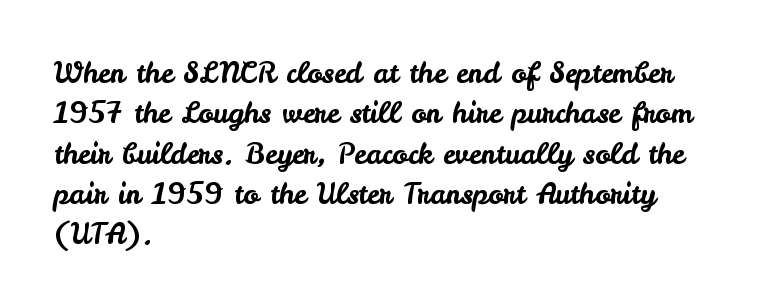
{"serif": "no", "width": "normal", "stroke_contrast": "low", "x_height": "small", "monospaced": "no", "underline": "no", "align": "left", "line_spacing": "normal", "line_spacing_ratio": 1.44, "letter_spacing": "normal", "letter_spacing_em": 0.0, "glyph_px": 28}
